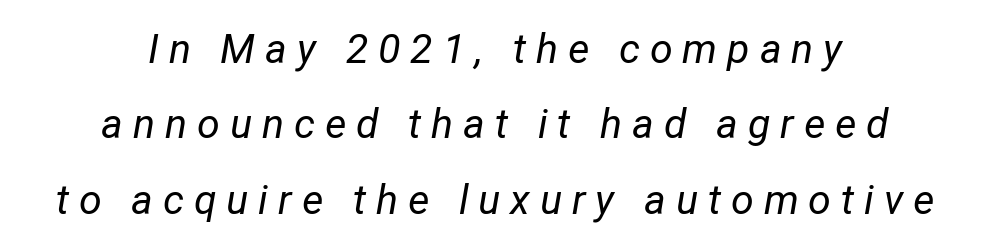
Each row of text sits above clean, open space. Between one letter and the next there's a generous, obvious gap. Notice how the stems are inclined rather than vertical — that's the hallmark of italics. Looks like regular typesetting: each glyph gets only the width it needs.
